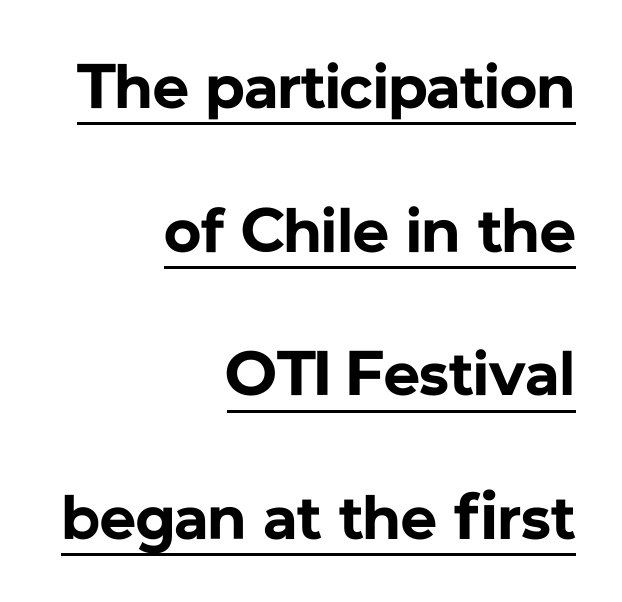
Q: Is the text bold? A: Yes.
Q: Is the text italic (slanted)? A: No, it is upright.
Q: Is the typeface a serif or a sans-serif typeface? A: Sans-serif.
Q: Is the text underlined? A: Yes.
Q: How is the paragraph aligned? A: Right-aligned.
Q: Is the spacing between letters normal or unusually wide? A: Normal.
Q: Is the spacing between lines tight, normal or loose? A: Loose.
Q: Width (condensed, normal, or wide)? A: Normal.
Q: Stroke contrast? A: Low.
Q: x-height? A: Medium.
Q: Monospaced? A: No.
